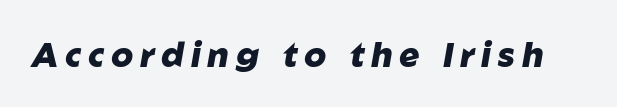
Spacing between characters has been opened up far beyond the box default. Chunky letters — that's bold for sure. Proportional: the letters do not fall into vertical columns. It's the slanting kind of type. Any mark beneath the type? The region is blank.
